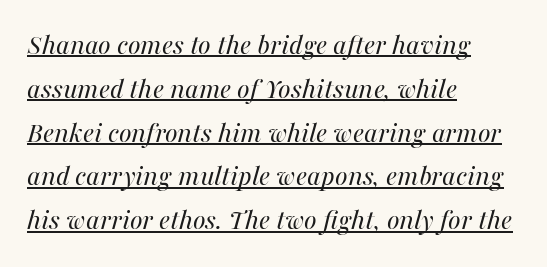
The image shows 30 px regular-weight type, italic (leaning right); set left-aligned, normal line spacing (1.46x), normal letter spacing, underlined; medium stroke contrast and a medium x-height.
